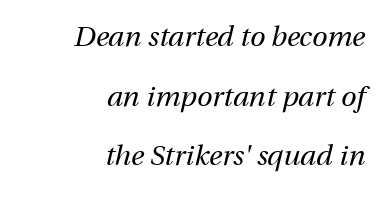
Q: Is the text bold? A: No.
Q: Is the text italic (slanted)? A: Yes, it leans right by about 13 degrees.
Q: Is the text underlined? A: No.
Q: How is the paragraph aligned? A: Right-aligned.
Q: Is the spacing between letters normal or unusually wide? A: Normal.
Q: Is the spacing between lines tight, normal or loose? A: Loose.
Q: Width (condensed, normal, or wide)? A: Normal.
Q: Stroke contrast? A: Medium.
Q: x-height? A: Medium.
Q: Monospaced? A: No.
